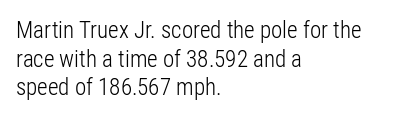
The lines sit at an ordinary, default distance from one another. The text block is weighted toward the left margin, trailing off unevenly rightward. Tracking value appears to be zero — textbook default spacing. Has an underline been added? It has not. Stroke mass is kept to a normal reading level or below.
